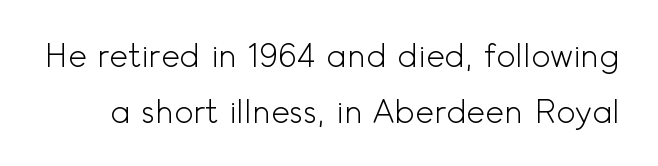
These lines were composed using upright roman letters. Has an underline been added? It has not. Compared with typical body copy, the letter spacing here is the same. The letters advance in unequal steps, a hallmark of proportional type. The letterforms sit at book weight or below.
